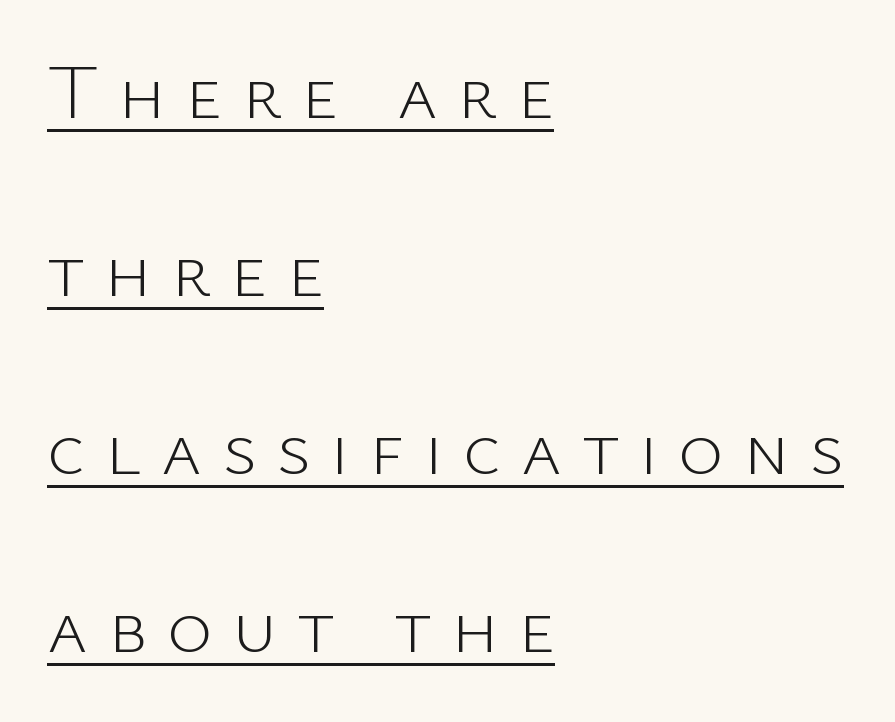
A sans-serif font was chosen for this passage. Caption: expanded tracking, letters set apart. Ascenders rise straight up at ninety degrees. You could not count columns in this text — the font is proportionally spaced. The rag falls on the right side of this text block. This is underlined copy, the kind a proofreader might mark for attention.
